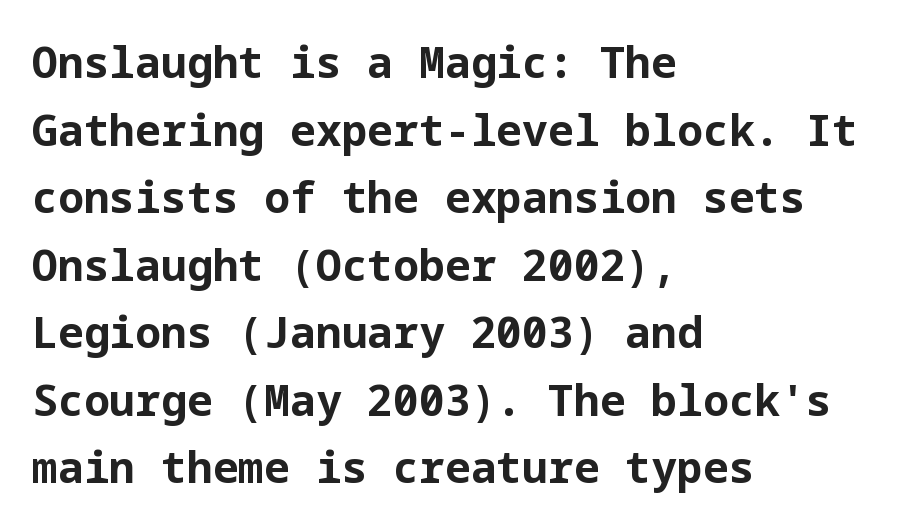
Q: Is the text bold? A: Yes.
Q: Is the text italic (slanted)? A: No, it is upright.
Q: Is the typeface a serif or a sans-serif typeface? A: Sans-serif.
Q: Is the text underlined? A: No.
Q: How is the paragraph aligned? A: Left-aligned.
Q: Is the spacing between letters normal or unusually wide? A: Normal.
Q: Is the spacing between lines tight, normal or loose? A: Normal.
Q: Width (condensed, normal, or wide)? A: Normal.
Q: Stroke contrast? A: Low.
Q: x-height? A: Medium.
